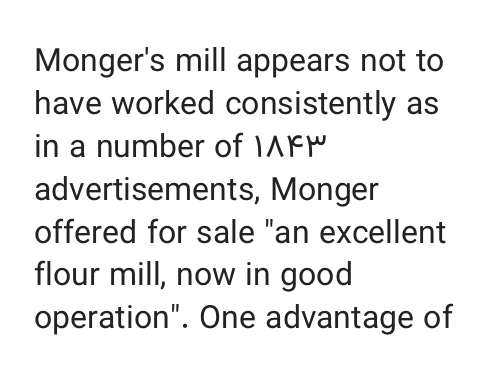
The image shows 32 px regular-weight sans-serif type, upright; set left-aligned, normal line spacing (1.34x), normal letter spacing, not underlined; low stroke contrast and a medium x-height.
